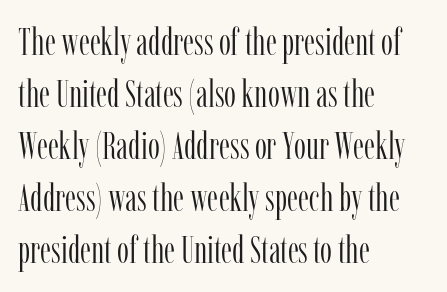
Q: Is the text bold? A: No.
Q: Is the text italic (slanted)? A: No, it is upright.
Q: Is the typeface a serif or a sans-serif typeface? A: Serif.
Q: Is the text underlined? A: No.
Q: How is the paragraph aligned? A: Left-aligned.
Q: Is the spacing between letters normal or unusually wide? A: Normal.
Q: Is the spacing between lines tight, normal or loose? A: Normal.
Q: Width (condensed, normal, or wide)? A: Condensed.
Q: Stroke contrast? A: Low.
Q: x-height? A: Medium.
Q: Monospaced? A: No.
